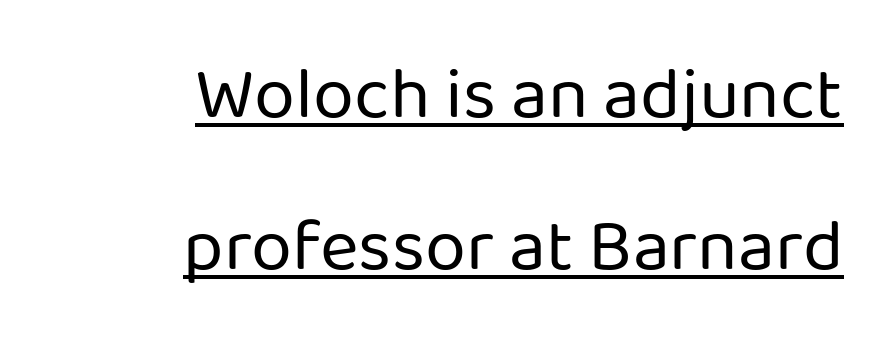
Q: Is the text bold? A: No.
Q: Is the text italic (slanted)? A: No, it is upright.
Q: Is the typeface a serif or a sans-serif typeface? A: Sans-serif.
Q: Is the text underlined? A: Yes.
Q: How is the paragraph aligned? A: Right-aligned.
Q: Is the spacing between letters normal or unusually wide? A: Normal.
Q: Is the spacing between lines tight, normal or loose? A: Loose.
Q: Width (condensed, normal, or wide)? A: Normal.
Q: Stroke contrast? A: Low.
Q: x-height? A: Medium.
Q: Monospaced? A: No.
